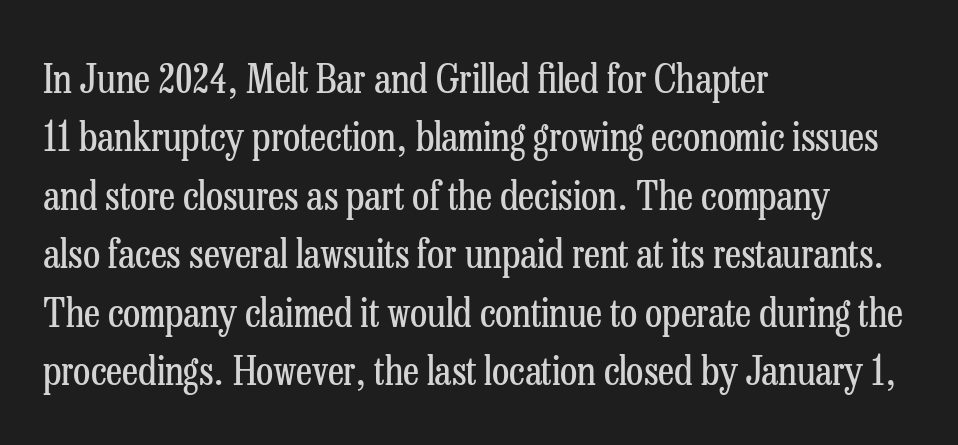
The image shows 40 px regular-weight, condensed serif type, upright; set left-aligned, normal line spacing (1.46x), normal letter spacing, not underlined; low stroke contrast and a medium x-height.
